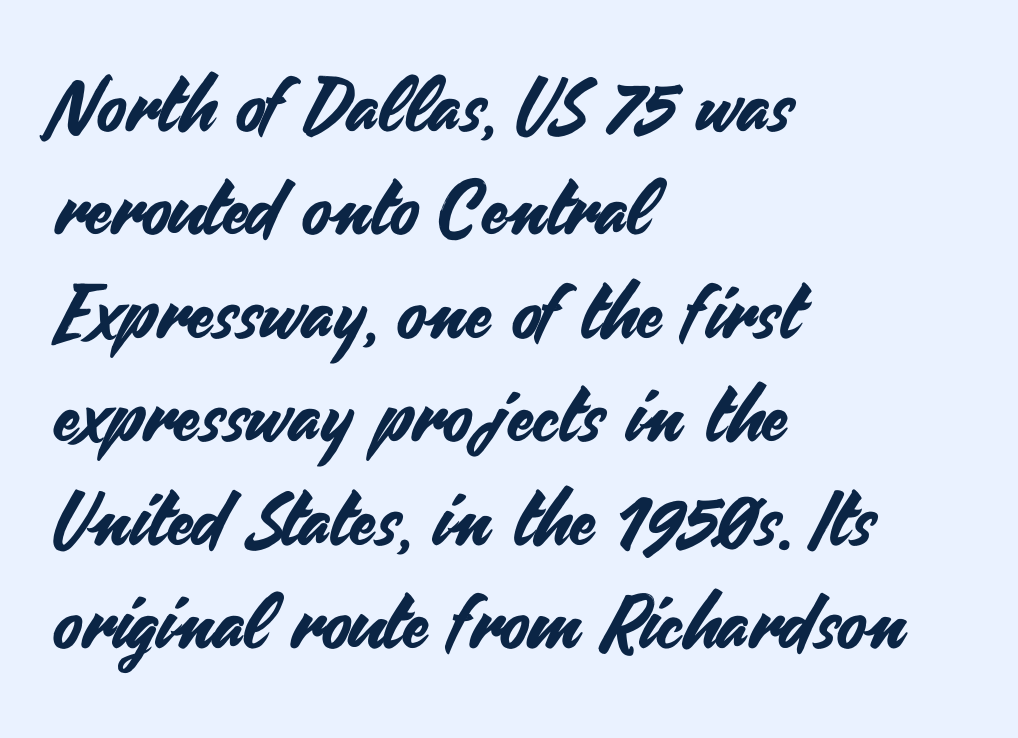
Line starts are locked; line ends wander. The characters display no serif detailing; their extremities are plain. Nobody touched the tracking dial on this one.
